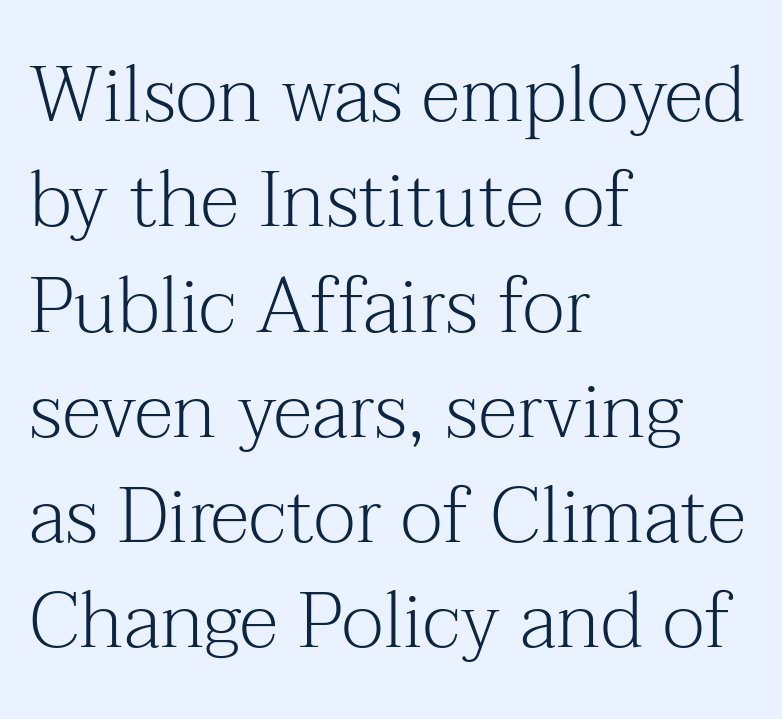
The image shows 78 px light serif type, upright; set left-aligned, normal line spacing (1.35x), normal letter spacing, not underlined; medium stroke contrast and a medium x-height.
